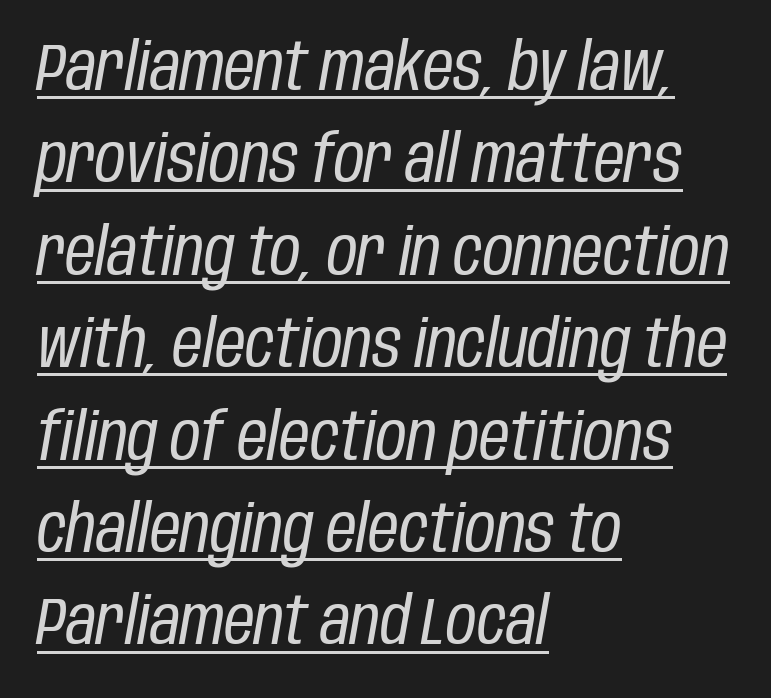
Q: Is the text bold? A: No.
Q: Is the text italic (slanted)? A: Yes, it leans right by about 10 degrees.
Q: Is the text underlined? A: Yes.
Q: How is the paragraph aligned? A: Left-aligned.
Q: Is the spacing between letters normal or unusually wide? A: Normal.
Q: Is the spacing between lines tight, normal or loose? A: Normal.
Q: Width (condensed, normal, or wide)? A: Condensed.
Q: Stroke contrast? A: Low.
Q: x-height? A: Large.
Q: Monospaced? A: No.
